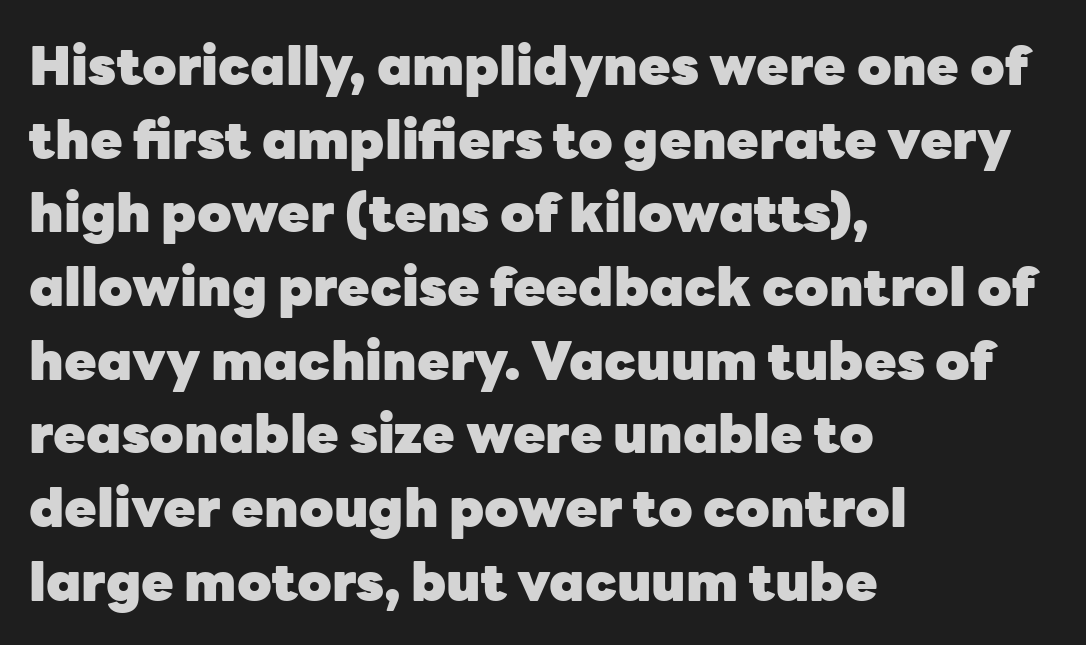
{"serif": "no", "italic": "no", "bold": "yes", "weight": "heavy", "width": "normal", "stroke_contrast": "low", "x_height": "medium", "monospaced": "no", "underline": "no", "align": "left", "line_spacing": "normal", "line_spacing_ratio": 1.39, "letter_spacing": "normal", "letter_spacing_em": 0.0, "glyph_px": 53}
